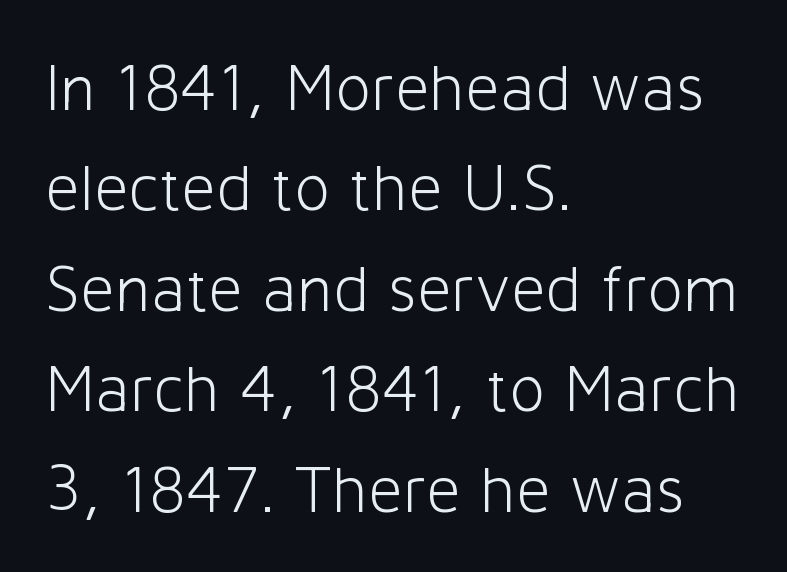
Q: Is the text bold? A: No.
Q: Is the text italic (slanted)? A: No, it is upright.
Q: Is the typeface a serif or a sans-serif typeface? A: Sans-serif.
Q: Is the text underlined? A: No.
Q: How is the paragraph aligned? A: Left-aligned.
Q: Is the spacing between letters normal or unusually wide? A: Normal.
Q: Is the spacing between lines tight, normal or loose? A: Normal.
Q: Width (condensed, normal, or wide)? A: Normal.
Q: Stroke contrast? A: Low.
Q: x-height? A: Medium.
Q: Monospaced? A: No.
